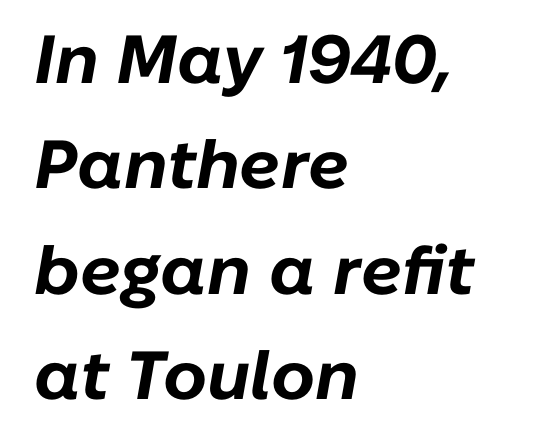
Q: Is the text bold? A: Yes.
Q: Is the text italic (slanted)? A: Yes, it leans right by about 10 degrees.
Q: Is the text underlined? A: No.
Q: How is the paragraph aligned? A: Left-aligned.
Q: Is the spacing between letters normal or unusually wide? A: Normal.
Q: Is the spacing between lines tight, normal or loose? A: Normal.
Q: Width (condensed, normal, or wide)? A: Normal.
Q: Stroke contrast? A: Low.
Q: x-height? A: Medium.
Q: Monospaced? A: No.
